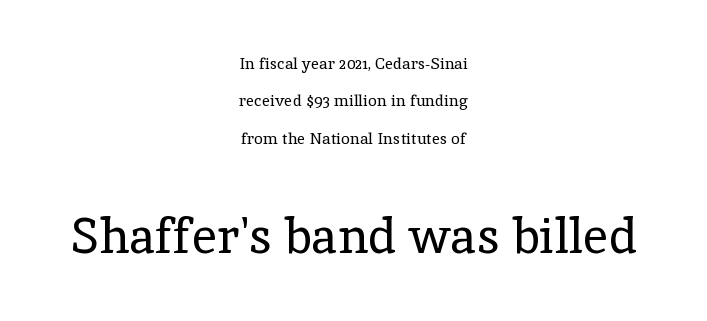
The image shows 49 px regular-weight serif type, upright; set centered, loose line spacing (2.33x), normal letter spacing, not underlined; the second (bottom) block is 3.06x larger; a medium x-height.
